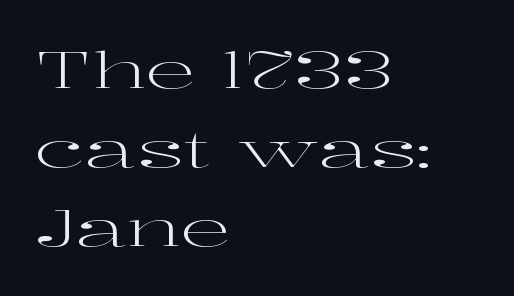
{"serif": "yes", "italic": "no", "bold": "no", "weight": "regular", "width": "wide", "stroke_contrast": "high", "x_height": "medium", "monospaced": "no", "underline": "no", "align": "left", "line_spacing": "normal", "line_spacing_ratio": 1.58, "letter_spacing": "normal", "letter_spacing_em": 0.0, "glyph_px": 50}
